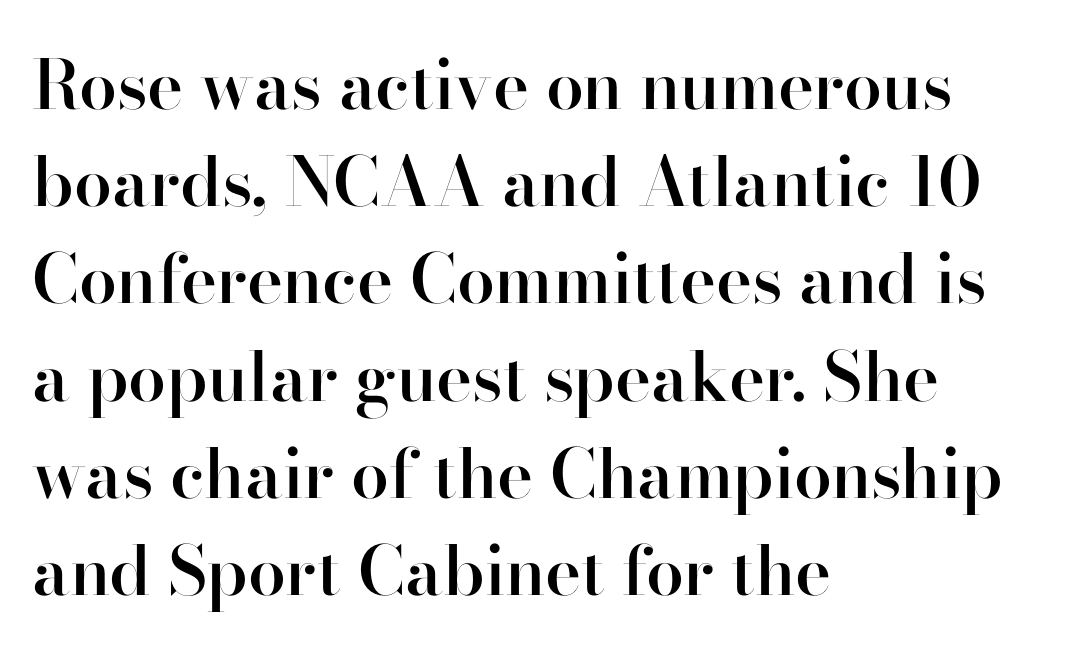
Proportional: the letters do not fall into vertical columns. Horizontal bands of white between lines are of average thickness. Caption: semibold face, moderately heavy strokes. Old-style or modern, the face here clearly has serifs. In CSS terms this would be text-align: left.
